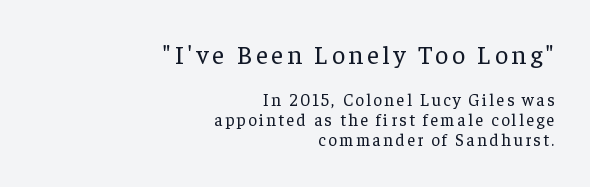
Tall strokes in this sample are plumb rather than angled. This is not heavy type; no bold has been used. Is the block centered? No — it sits flush against the right margin. Whoever set this made the first block the dominant, larger element.
